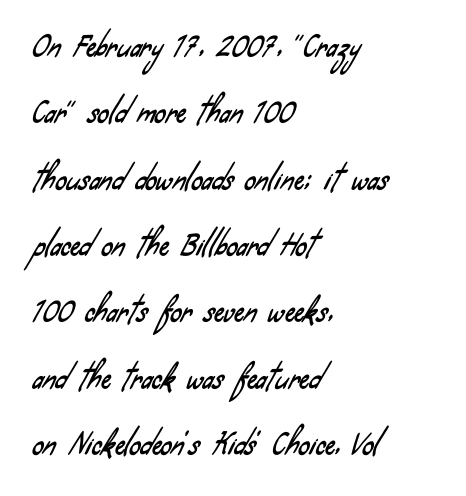
Q: Is the typeface a serif or a sans-serif typeface? A: Sans-serif.
Q: Is the text underlined? A: No.
Q: How is the paragraph aligned? A: Left-aligned.
Q: Is the spacing between letters normal or unusually wide? A: Normal.
Q: Is the spacing between lines tight, normal or loose? A: Loose.
Q: Width (condensed, normal, or wide)? A: Condensed.
Q: Stroke contrast? A: Low.
Q: x-height? A: Small.
Q: Monospaced? A: No.
